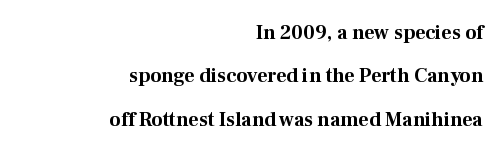
The image shows 20 px bold type, upright; set right-aligned, loose line spacing (2.17x), normal letter spacing, not underlined.
